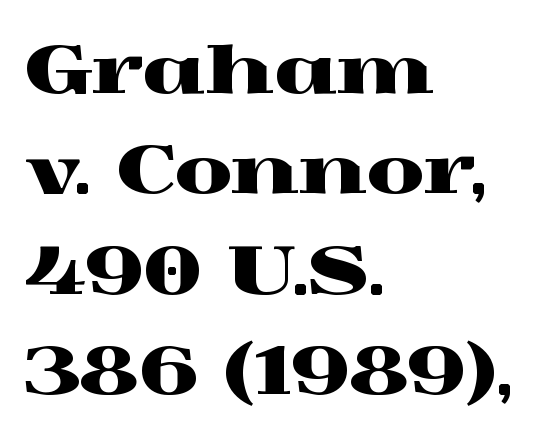
No italicization has been applied; the sample stays upright. You could not count columns in this text — the font is proportionally spaced. You could call the tracking neutral — neither tight nor loose. Interline gaps are of average width in this sample. Type style note: has serifs. Beneath every word, the page is bare.
